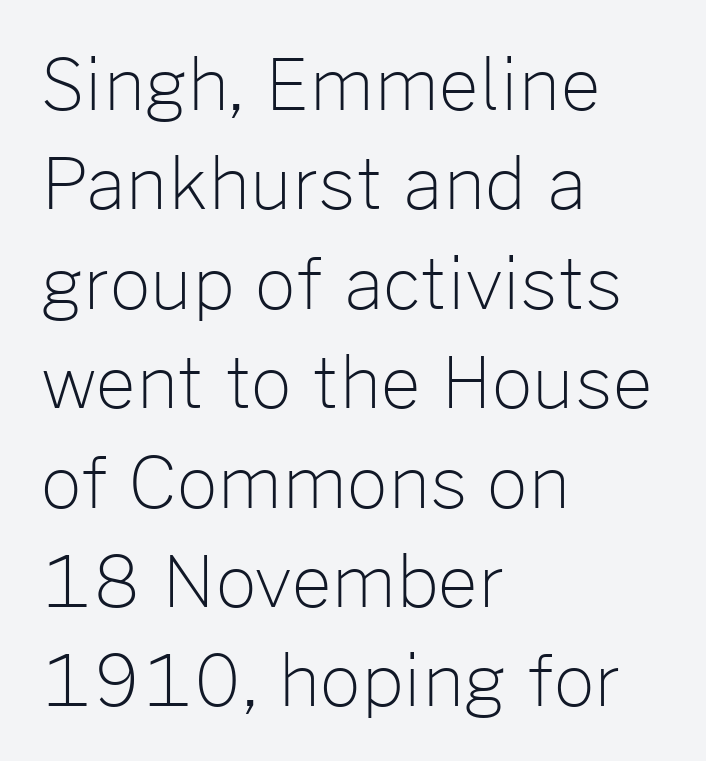
This block has exactly the height ordinary leading produces. Standard letterfit; no display-style spreading of the glyphs. The lines in this sample share a left origin and differ only in where they stop. This rendering features lettering with no underline. Counters stay open thanks to moderate or lighter strokes. Italic? Not at all — the glyphs are vertical.
